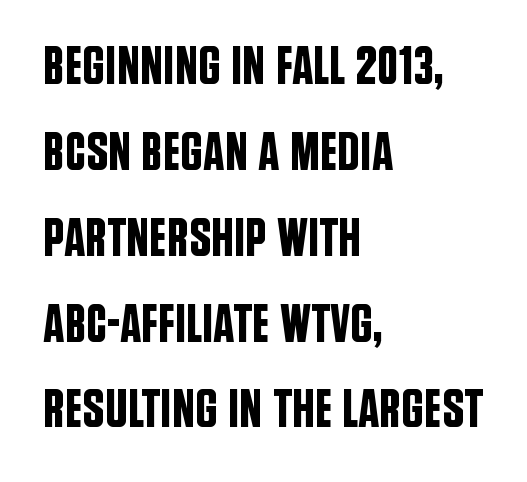
{"serif": "no", "italic": "no", "width": "condensed", "stroke_contrast": "low", "x_height": "large", "monospaced": "no", "underline": "no", "align": "left", "line_spacing": "normal", "line_spacing_ratio": 1.59, "letter_spacing": "normal", "letter_spacing_em": 0.0, "glyph_px": 54}
